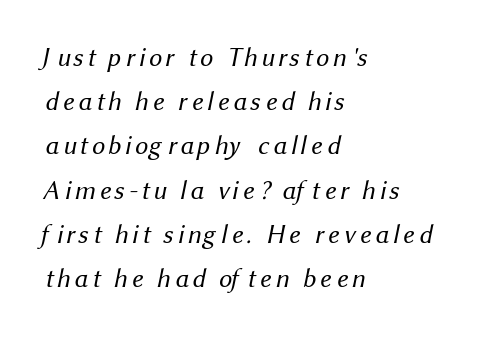
Reading down the block, your eye returns to a fixed left position each line. The space directly below the letters is spotless. Vertical stems look standard width or narrower in stroke. Successive baselines arrive at the customary interval.
